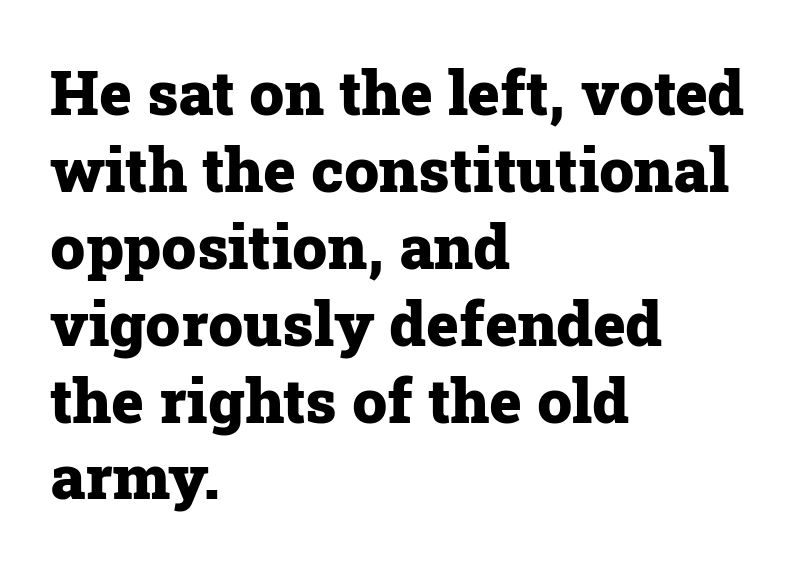
{"serif": "yes", "italic": "no", "bold": "yes", "weight": "heavy", "width": "normal", "stroke_contrast": "low", "x_height": "medium", "monospaced": "no", "underline": "no", "align": "left", "line_spacing_ratio": 1.24, "letter_spacing": "normal", "letter_spacing_em": 0.0, "glyph_px": 62}
